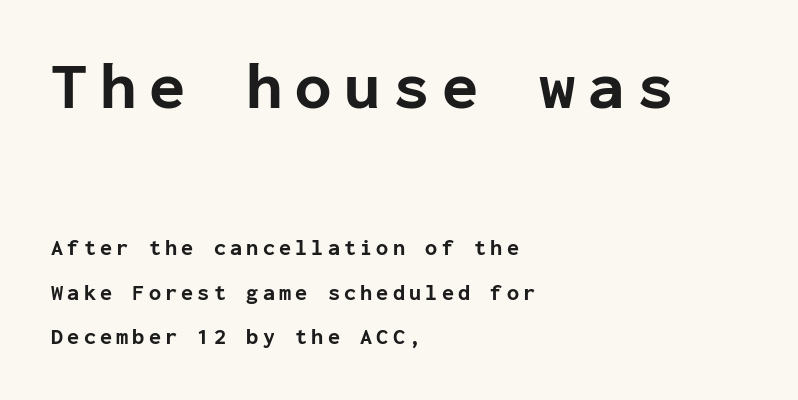
The image shows 66 px bold sans-serif type, upright, monospaced; set left-aligned, loose line spacing (2.01x), not underlined; the first (top) block is 3.0x larger; low stroke contrast and a medium x-height.
